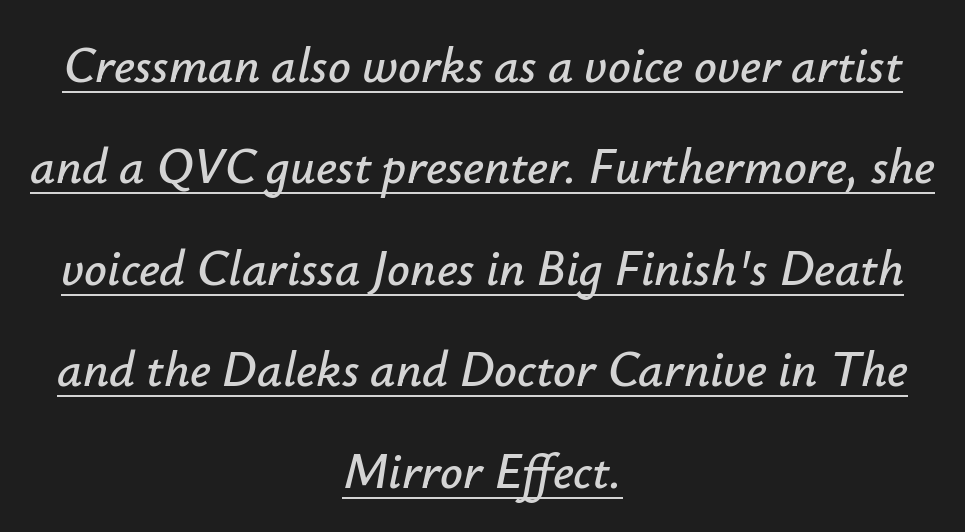
Q: Is the text italic (slanted)? A: Yes, it leans right by about 12 degrees.
Q: Is the text underlined? A: Yes.
Q: How is the paragraph aligned? A: Centered.
Q: Is the spacing between letters normal or unusually wide? A: Normal.
Q: Is the spacing between lines tight, normal or loose? A: Loose.
Q: Width (condensed, normal, or wide)? A: Normal.
Q: Stroke contrast? A: Low.
Q: x-height? A: Small.
Q: Monospaced? A: No.
